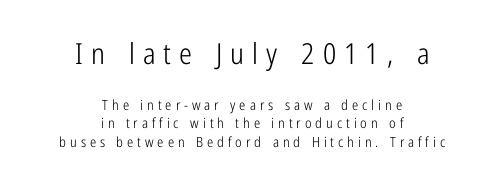
Font category for this specimen: sans-serif. Normally led — the rows are evenly, conventionally spaced. Both edges are ragged and mirror each other, which tells us the setting is centered. Each row of text sits above clean, open space.
